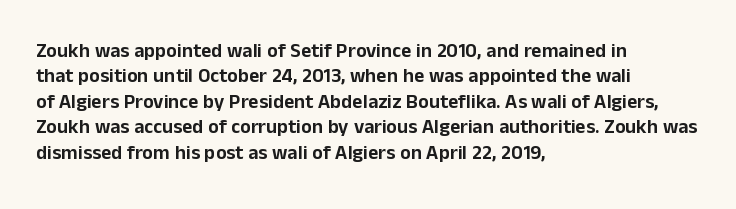
Layout note: lines flush left. The zone under the glyphs is completely vacant. The gaps between neighbouring characters are ordinary and unremarkable. Ascenders rise straight up at ninety degrees. Leading matches the norm, producing a regular column.
